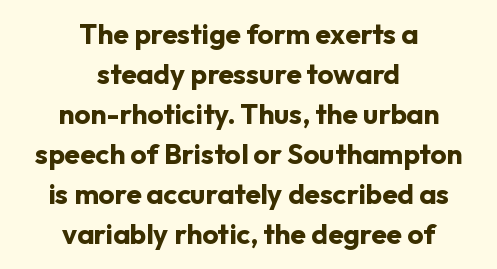
{"serif": "no", "italic": "no", "bold": "yes", "weight": "bold", "width": "normal", "stroke_contrast": "low", "x_height": "medium", "monospaced": "no", "underline": "no", "align": "center", "line_spacing": "normal", "line_spacing_ratio": 1.43, "letter_spacing": "normal", "letter_spacing_em": 0.0, "glyph_px": 28}
